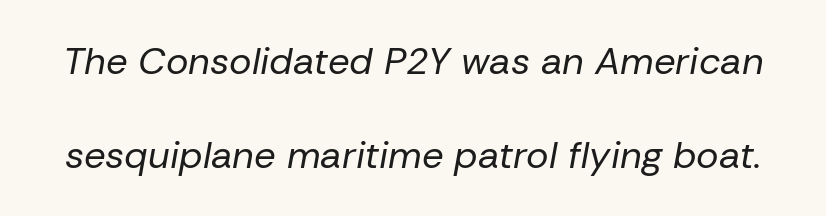
{"italic": "yes", "lean": "right", "slant_degrees": 10, "bold": "no", "weight": "regular", "width": "normal", "stroke_contrast": "low", "x_height": "medium", "monospaced": "no", "underline": "no", "line_spacing": "loose", "line_spacing_ratio": 2.47, "letter_spacing": "normal", "letter_spacing_em": 0.0, "glyph_px": 38}
